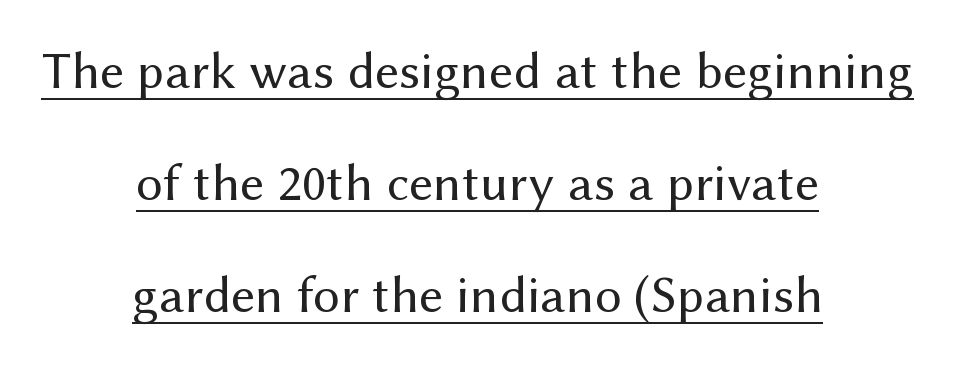
Q: Is the text bold? A: No.
Q: Is the text italic (slanted)? A: No, it is upright.
Q: Is the typeface a serif or a sans-serif typeface? A: Sans-serif.
Q: Is the text underlined? A: Yes.
Q: How is the paragraph aligned? A: Centered.
Q: Is the spacing between letters normal or unusually wide? A: Normal.
Q: Is the spacing between lines tight, normal or loose? A: Loose.
Q: Width (condensed, normal, or wide)? A: Normal.
Q: Stroke contrast? A: Medium.
Q: x-height? A: Medium.
Q: Monospaced? A: No.
